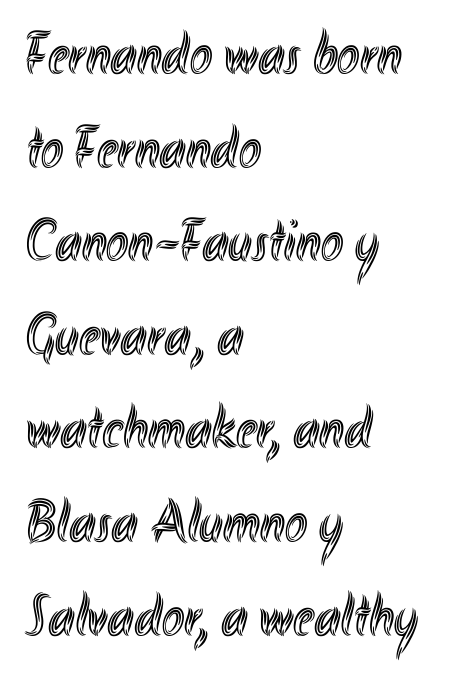
The image shows 60 px condensed type; set left-aligned, normal line spacing (1.56x), normal letter spacing, not underlined; a small x-height.
